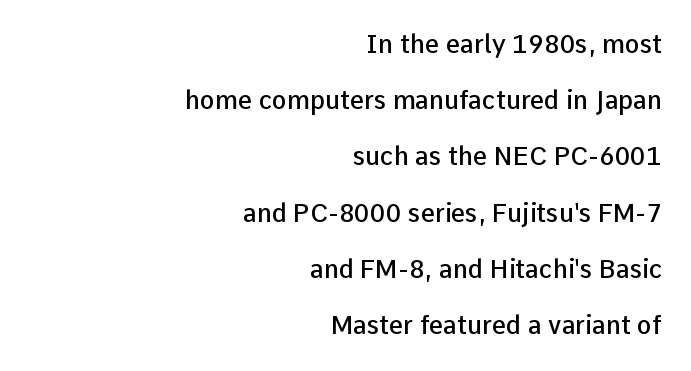
A typesetter would call this leading open, well beyond the default. The rendering keeps characters at their native spacing. The paragraph has a hard right edge and a soft left edge. Its strokes are somewhat broadened, the hallmark of semibold type. Only glyphs here, with clear space below each row. This is roman type, the default non-slanted kind.
